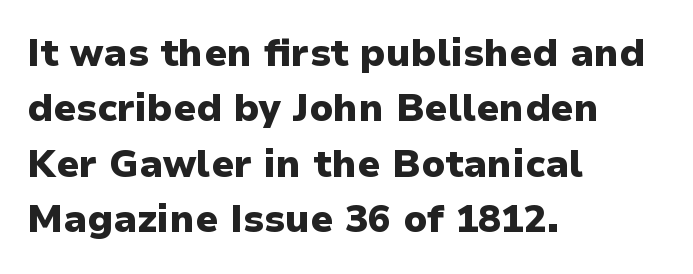
Honestly, the row spacing looks completely unremarkable. The letters advance in unequal steps, a hallmark of proportional type. Unlike a traditional serif, this face leaves its strokes unadorned. Chunky letters — that's bold for sure.
